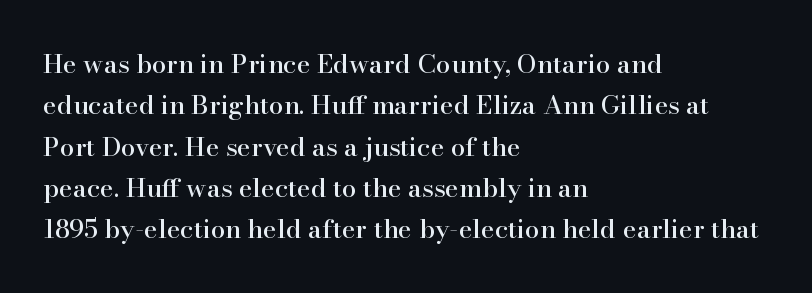
Honestly, there is no underline to notice here at all. Nothing unusual about the tracking: characters are spaced as the font intends. These lines stack with their left ends in a neat column. Posture: vertical. Normally led — the rows are evenly, conventionally spaced.
